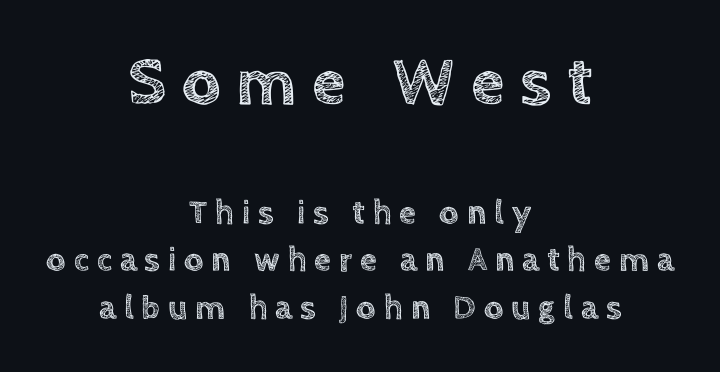
Q: Is the text italic (slanted)? A: No, it is upright.
Q: Is the text underlined? A: No.
Q: How is the paragraph aligned? A: Centered.
Q: Is the spacing between letters normal or unusually wide? A: Unusually wide.
Q: Is the spacing between lines tight, normal or loose? A: Normal.
Q: Which block of text is set in a larger size, the first (top) or the second (bottom)? A: The first (top) one.
Q: Width (condensed, normal, or wide)? A: Normal.
Q: x-height? A: Large.
Q: Monospaced? A: No.
